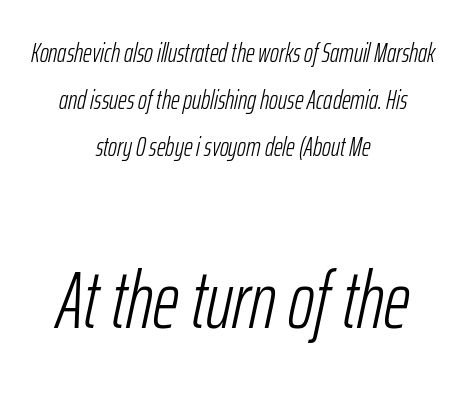
A student would call this center alignment; a typographer would say set centered. Note the varied advance widths — an 'i' is clearly narrower than an 'm'. Each word holds together tightly as a unit, with standard inter-letter gaps. Quick note: underline off. The face used here appears at its bigger size in the lower chunk.
